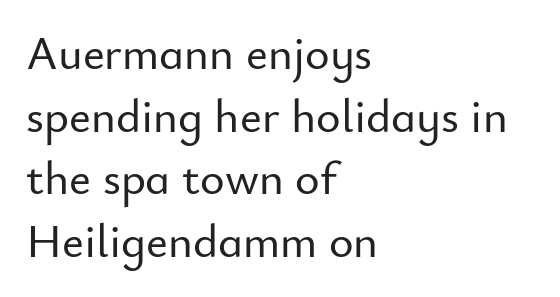
{"serif": "no", "italic": "no", "width": "normal", "stroke_contrast": "low", "x_height": "small", "monospaced": "no", "underline": "no", "align": "left", "line_spacing": "normal", "line_spacing_ratio": 1.33, "letter_spacing": "normal", "letter_spacing_em": 0.0, "glyph_px": 47}
